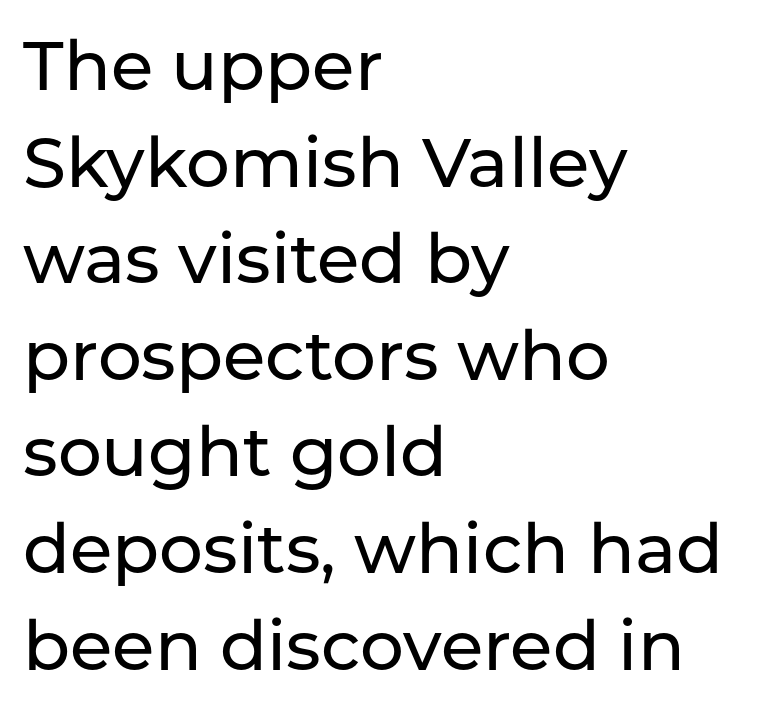
Q: Is the text italic (slanted)? A: No, it is upright.
Q: Is the typeface a serif or a sans-serif typeface? A: Sans-serif.
Q: Is the text underlined? A: No.
Q: How is the paragraph aligned? A: Left-aligned.
Q: Is the spacing between letters normal or unusually wide? A: Normal.
Q: Is the spacing between lines tight, normal or loose? A: Normal.
Q: Width (condensed, normal, or wide)? A: Normal.
Q: Stroke contrast? A: Low.
Q: x-height? A: Medium.
Q: Monospaced? A: No.
